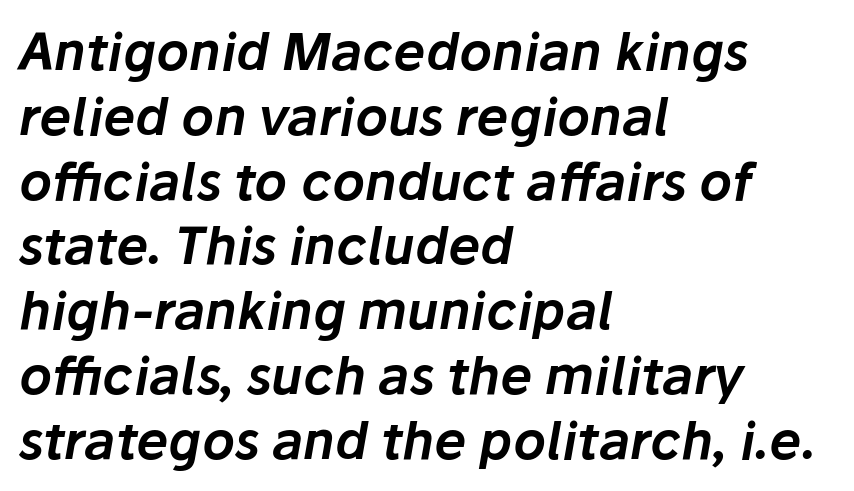
Q: Is the text italic (slanted)? A: Yes, it leans right by about 10 degrees.
Q: Is the text underlined? A: No.
Q: How is the paragraph aligned? A: Left-aligned.
Q: Is the spacing between letters normal or unusually wide? A: Normal.
Q: Is the spacing between lines tight, normal or loose? A: Normal.
Q: Width (condensed, normal, or wide)? A: Normal.
Q: Stroke contrast? A: Low.
Q: x-height? A: Medium.
Q: Monospaced? A: No.
